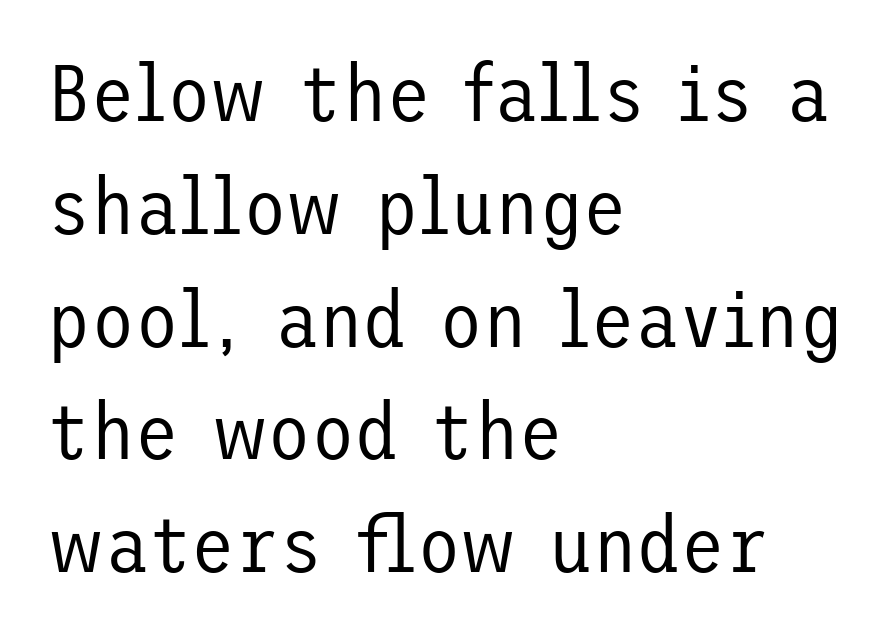
The image shows 80 px regular-weight sans-serif type, upright; set left-aligned, normal line spacing (1.41x), normal letter spacing, not underlined; low stroke contrast and a medium x-height.
